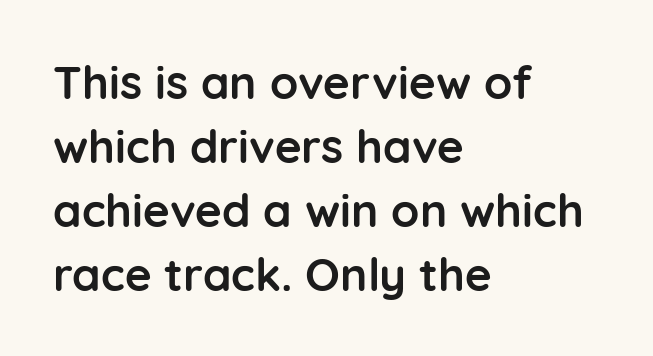
The image shows 46 px semibold sans-serif type, upright; set left-aligned, normal line spacing (1.39x), normal letter spacing, not underlined; low stroke contrast and a medium x-height.
